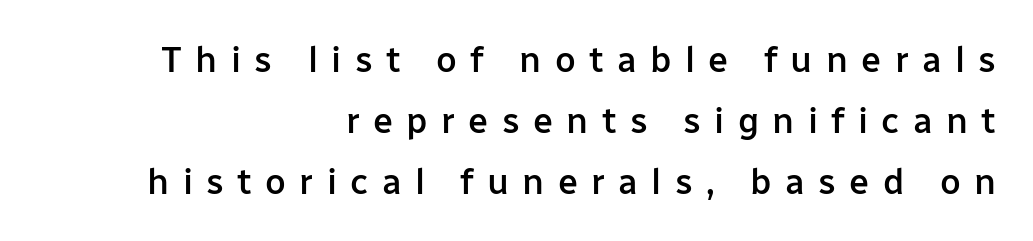
{"serif": "no", "italic": "no", "bold": "semi", "weight": "semibold", "width": "normal", "stroke_contrast": "low", "x_height": "medium", "monospaced": "no", "underline": "no", "align": "right", "line_spacing": "normal", "line_spacing_ratio": 1.69, "letter_spacing": "wide", "letter_spacing_em": 0.37, "glyph_px": 36}
